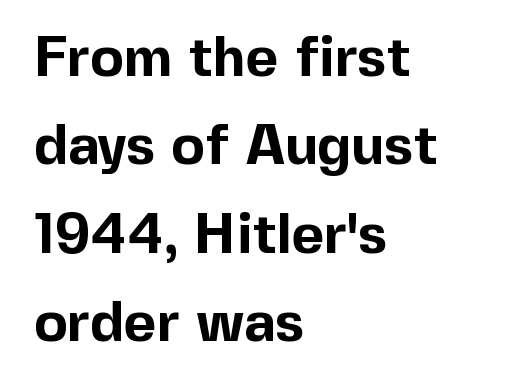
The type sits square on the baseline with zero lean. I'd describe the lettering as bold — thick and assertive. Line starts are locked; line ends wander. The strip under each line holds only bare page.
